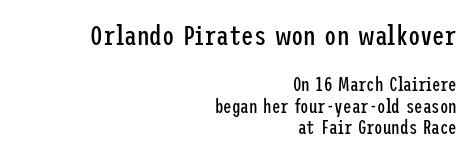
The image shows 28 px regular-weight, condensed sans-serif type, upright; set right-aligned, tight line spacing (1.13x), normal letter spacing, not underlined; the first (top) block is 1.47x larger; low stroke contrast and a medium x-height.
